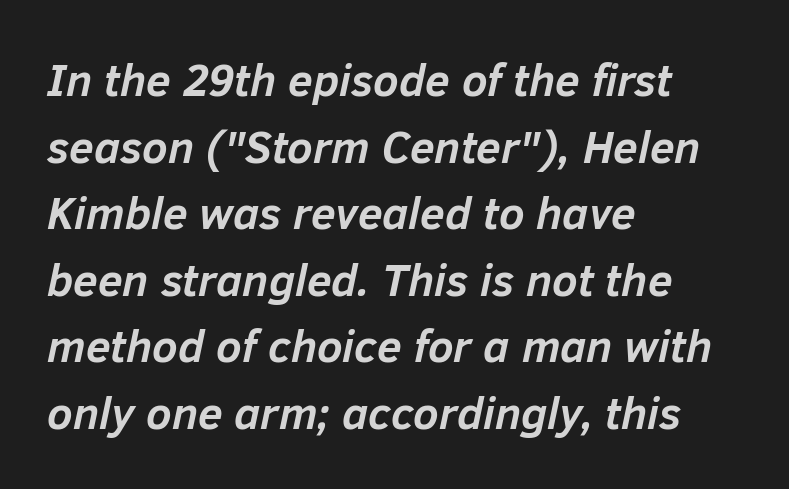
The image shows 45 px semibold type, italic (leaning right); set left-aligned, normal line spacing (1.48x), normal letter spacing, not underlined; low stroke contrast and a medium x-height.
